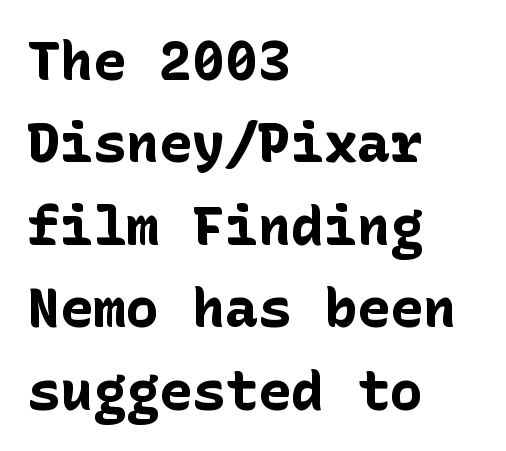
The image shows 55 px bold sans-serif type, upright; set left-aligned, normal line spacing (1.5x), normal letter spacing, not underlined; low stroke contrast and a medium x-height.
